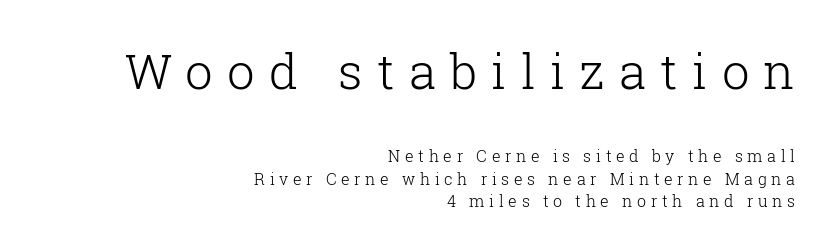
Q: Is the text bold? A: No.
Q: Is the text italic (slanted)? A: No, it is upright.
Q: Is the typeface a serif or a sans-serif typeface? A: Serif.
Q: Is the text underlined? A: No.
Q: How is the paragraph aligned? A: Right-aligned.
Q: Is the spacing between letters normal or unusually wide? A: Unusually wide.
Q: Is the spacing between lines tight, normal or loose? A: Normal.
Q: Which block of text is set in a larger size, the first (top) or the second (bottom)? A: The first (top) one.
Q: Width (condensed, normal, or wide)? A: Normal.
Q: Stroke contrast? A: Low.
Q: x-height? A: Medium.
Q: Monospaced? A: No.
